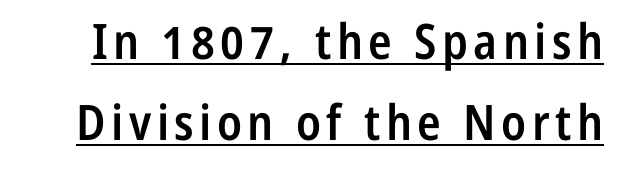
{"serif": "no", "italic": "no", "bold": "semi", "weight": "semibold", "width": "condensed", "stroke_contrast": "low", "x_height": "medium", "monospaced": "no", "underline": "yes", "line_spacing": "normal", "line_spacing_ratio": 1.65, "glyph_px": 49}
